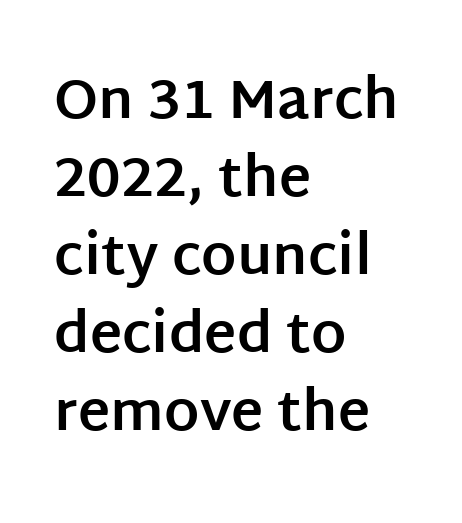
Q: Is the text bold? A: Yes.
Q: Is the text italic (slanted)? A: No, it is upright.
Q: Is the typeface a serif or a sans-serif typeface? A: Sans-serif.
Q: Is the text underlined? A: No.
Q: How is the paragraph aligned? A: Left-aligned.
Q: Is the spacing between letters normal or unusually wide? A: Normal.
Q: Is the spacing between lines tight, normal or loose? A: Normal.
Q: Width (condensed, normal, or wide)? A: Normal.
Q: Stroke contrast? A: Low.
Q: x-height? A: Large.
Q: Monospaced? A: No.
